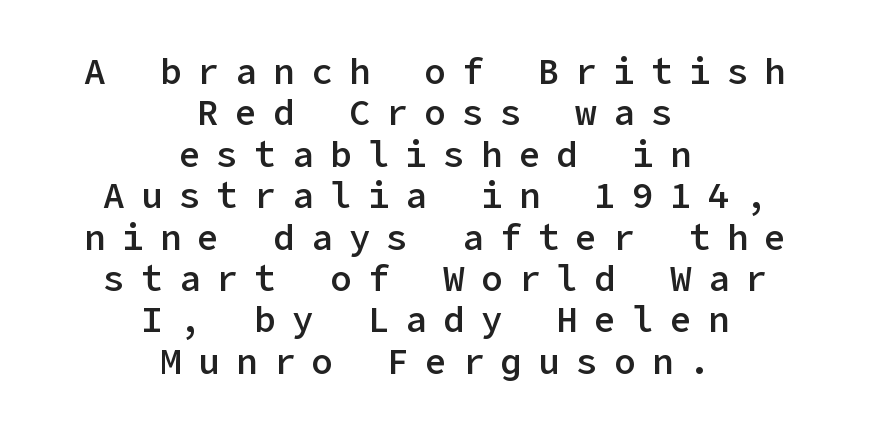
The image shows 36 px semibold sans-serif type, upright; set centered, tight line spacing (1.15x), unusually wide letter spacing (+0.45 em), not underlined; low stroke contrast and a medium x-height.
